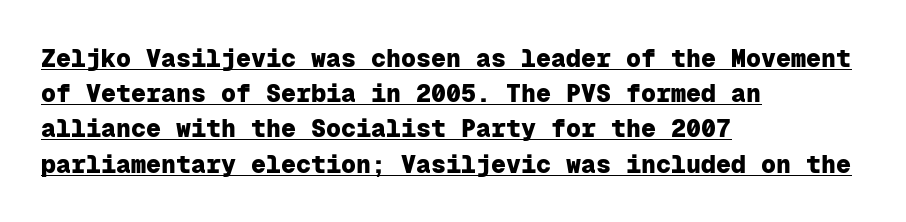
In CSS terms this would be text-align: left. Typographic density is high because the face is bold. The specimen includes a rule beneath the text block's lines. The rendering keeps characters at their native spacing. Posture: vertical.
